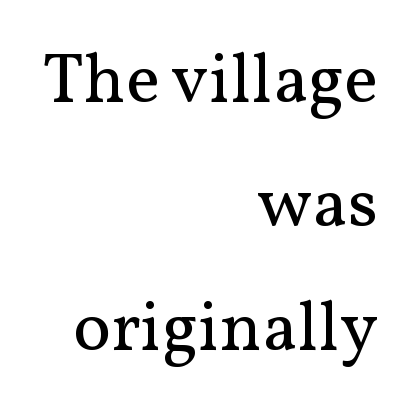
The image shows 71 px regular-weight serif type, upright; set right-aligned, line spacing 1.75x, normal letter spacing, not underlined; medium stroke contrast and a medium x-height.
